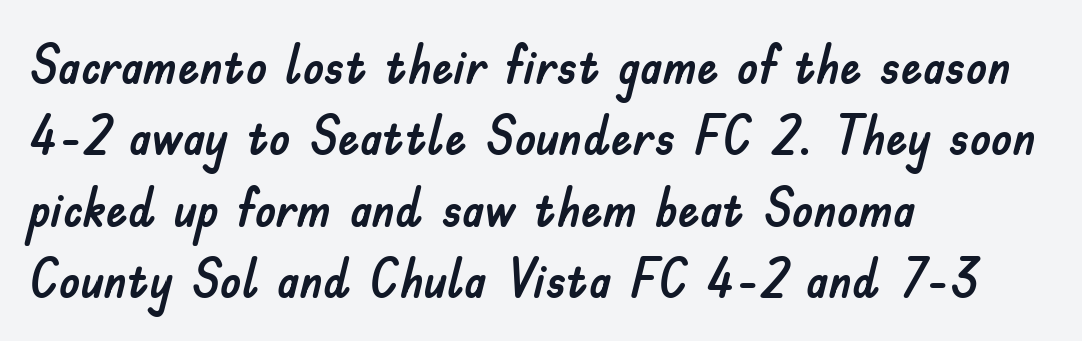
A sans-serif font was chosen for this passage. Nothing unusual about the tracking: characters are spaced as the font intends. This sample has the flowing, uneven cadence of proportional lettering. The area under the type is left untouched. A student would call this left alignment; a typographer would say flush left, rag right.
